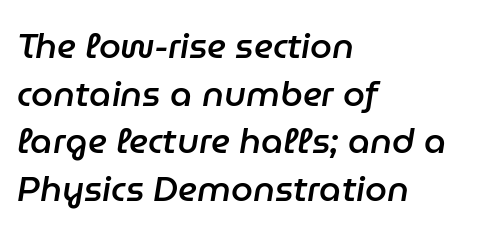
Notice how the stems are inclined rather than vertical — that's the hallmark of italics. The ragged edge is on the right, which tells us the setting is flush left. Is this a fixed-width face? No — the glyphs have proportional, varying widths. Line spacing here is normal.
